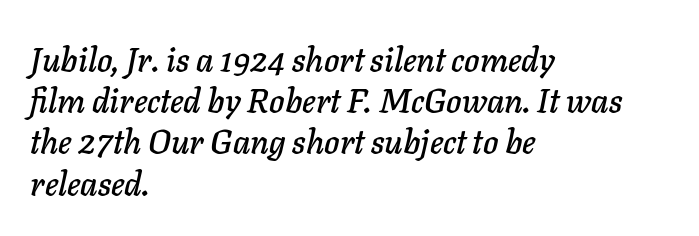
Regular leading. The passage shown is typed in a proportional face where columns would drift. Anything drawn beneath the words? Only blank space. Layout note: lines flush left. How are the letters spaced? Ordinarily, with no added tracking. Notice how the stems are inclined rather than vertical — that's the hallmark of italics.
